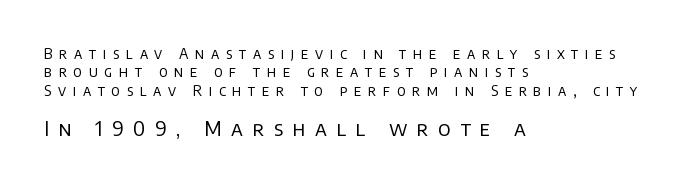
Q: Is the text bold? A: No.
Q: Is the text italic (slanted)? A: No, it is upright.
Q: Is the text underlined? A: No.
Q: How is the paragraph aligned? A: Left-aligned.
Q: Is the spacing between letters normal or unusually wide? A: Unusually wide.
Q: Is the spacing between lines tight, normal or loose? A: Normal.
Q: Which block of text is set in a larger size, the first (top) or the second (bottom)? A: The second (bottom) one.
